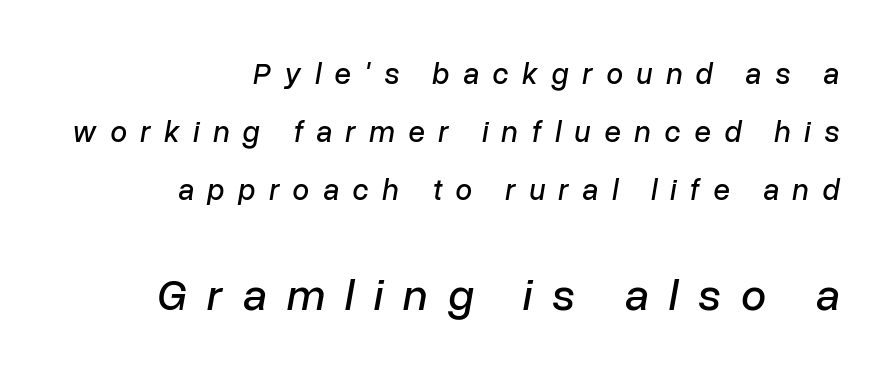
The leading is generous, giving the passage an open texture. Observe the lean: these are italic letterforms. Horizontal alignment here is rightward, an uncommon choice for prose. The letters in the lower block stand taller than those in the block above. No word sits above an underline. In terms of letterspacing, this is a distinctly airy, spread setting.
